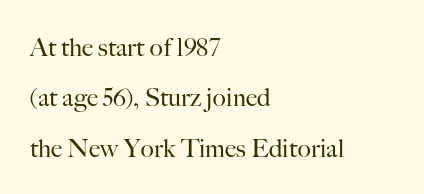
{"italic": "no", "bold": "no", "underline": "no", "align": "left", "line_spacing": "loose", "line_spacing_ratio": 2.02, "letter_spacing": "normal", "letter_spacing_em": 0.0, "glyph_px": 25}
